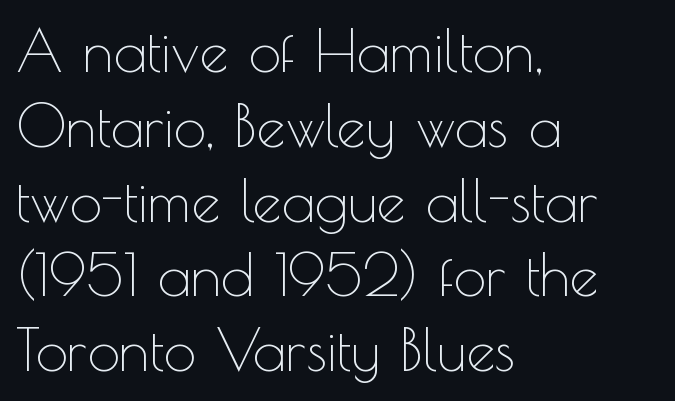
{"serif": "no", "italic": "no", "bold": "no", "weight": "thin", "width": "normal", "x_height": "small", "monospaced": "no", "underline": "no", "align": "left", "line_spacing": "normal", "line_spacing_ratio": 1.29, "letter_spacing": "normal", "letter_spacing_em": 0.0, "glyph_px": 58}
